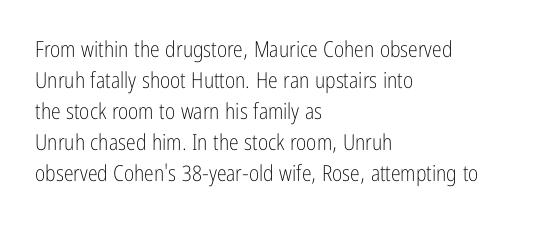
The image shows 22 px text type, upright; set left-aligned, normal line spacing (1.41x), normal letter spacing, not underlined.
